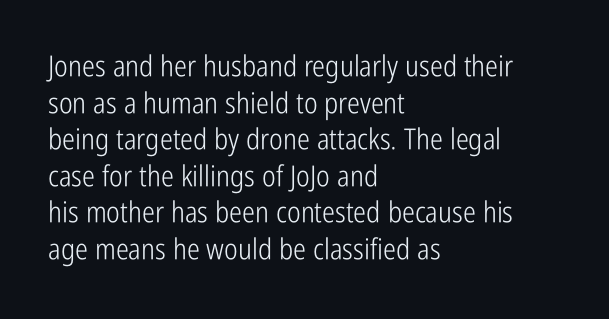
Character widths vary here, with narrow letters taking less room than wide ones. Nobody drew a line under any word here. Stems here are at most as thick as an everyday book face. No extra tracking has been applied to these lines.
